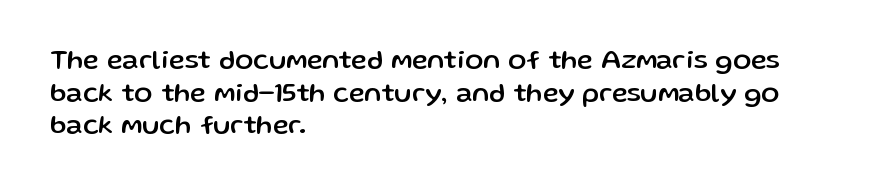
The image shows 27 px text type, upright; set left-aligned, line spacing 1.21x, normal letter spacing, not underlined.
